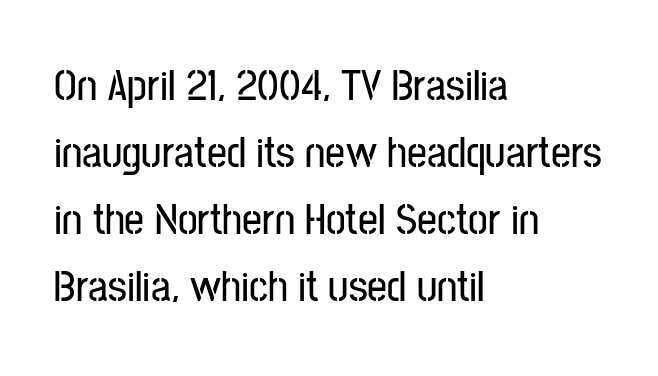
{"serif": "no", "italic": "no", "width": "condensed", "stroke_contrast": "low", "x_height": "medium", "monospaced": "no", "underline": "no", "align": "left", "line_spacing": "normal", "line_spacing_ratio": 1.52, "letter_spacing": "normal", "letter_spacing_em": 0.0, "glyph_px": 44}
